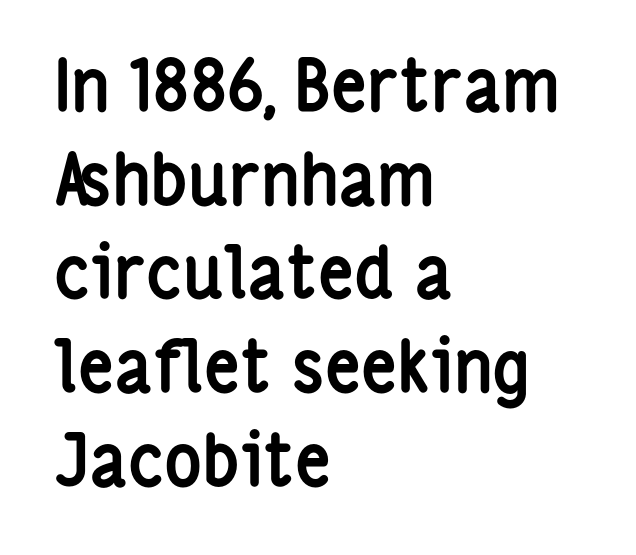
The image shows 71 px semibold, condensed sans-serif type, upright; set left-aligned, normal line spacing (1.32x), normal letter spacing, not underlined; low stroke contrast and a medium x-height.
